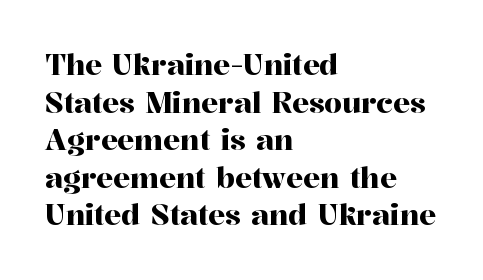
{"serif": "yes", "italic": "no", "width": "normal", "stroke_contrast": "high", "x_height": "medium", "monospaced": "no", "underline": "no", "align": "left", "line_spacing": "normal", "line_spacing_ratio": 1.34, "letter_spacing": "normal", "letter_spacing_em": 0.0, "glyph_px": 28}
